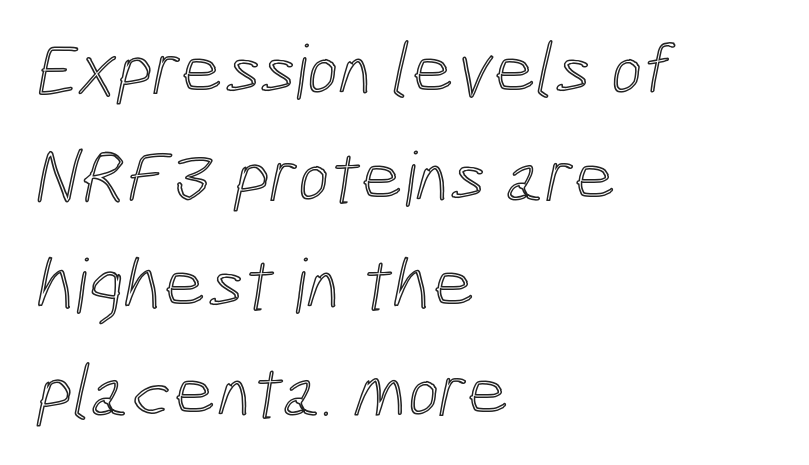
Check under the words: just untouched page. You could not count columns in this text — the font is proportionally spaced. The space between consecutive lines is moderate. Characters follow at the spacing the type designer built in. The ragged edge is on the right, which tells us the setting is flush left.
